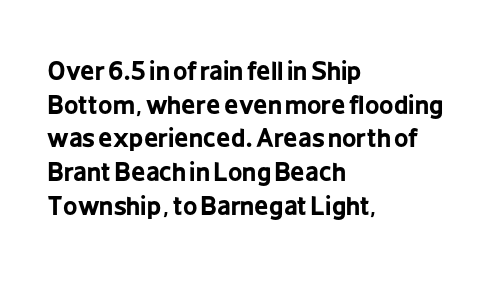
{"italic": "no", "bold": "yes", "underline": "no", "align": "left", "line_spacing": "normal", "line_spacing_ratio": 1.35, "letter_spacing": "normal", "letter_spacing_em": 0.0, "glyph_px": 25}
